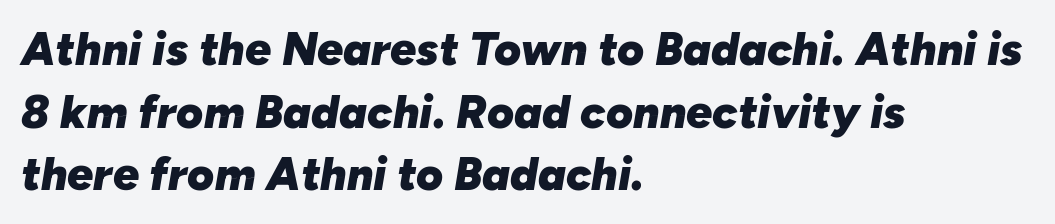
Q: Is the text bold? A: Yes.
Q: Is the text italic (slanted)? A: Yes, it leans right by about 10 degrees.
Q: Is the text underlined? A: No.
Q: How is the paragraph aligned? A: Left-aligned.
Q: Is the spacing between letters normal or unusually wide? A: Normal.
Q: Is the spacing between lines tight, normal or loose? A: Normal.
Q: Width (condensed, normal, or wide)? A: Normal.
Q: Stroke contrast? A: Low.
Q: x-height? A: Medium.
Q: Monospaced? A: No.
